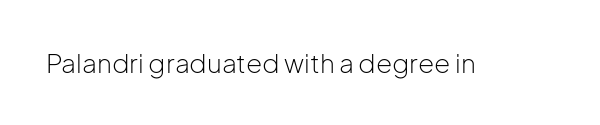
{"italic": "no", "bold": "no", "underline": "no", "letter_spacing": "normal", "letter_spacing_em": 0.0, "glyph_px": 26}
